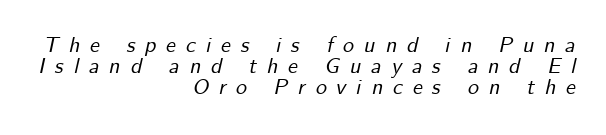
Students, note that the glyphs here are deliberately spaced far apart. Interline gaps are noticeably narrow in this sample. Quick note: underline off. The text block is weighted toward the right margin, trailing off unevenly leftward. Italic? Definitely — the glyphs are oblique.
